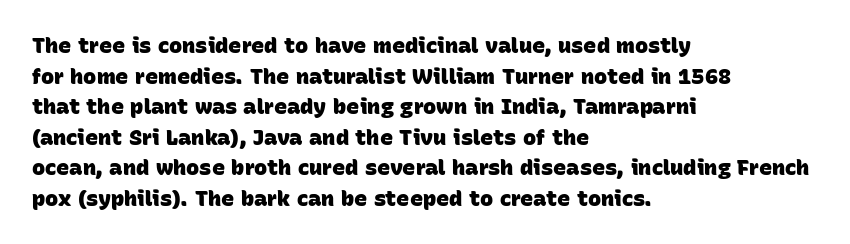
The image shows 22 px bold type; set left-aligned, normal line spacing (1.39x), normal letter spacing, not underlined.
